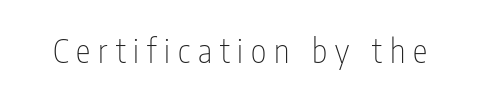
The image shows 33 px thin, condensed sans-serif type, upright; set unusually wide letter spacing (+0.24 em), not underlined; low stroke contrast and a medium x-height.
